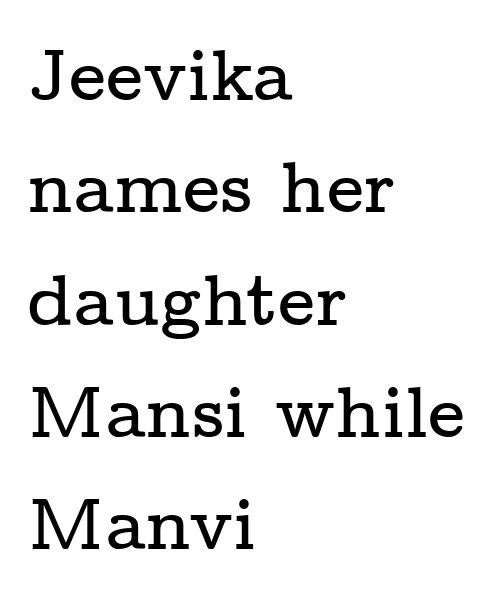
{"serif": "yes", "italic": "no", "width": "wide", "stroke_contrast": "low", "x_height": "medium", "monospaced": "no", "underline": "no", "align": "left", "line_spacing": "normal", "line_spacing_ratio": 1.56, "letter_spacing": "normal", "letter_spacing_em": 0.0, "glyph_px": 72}
